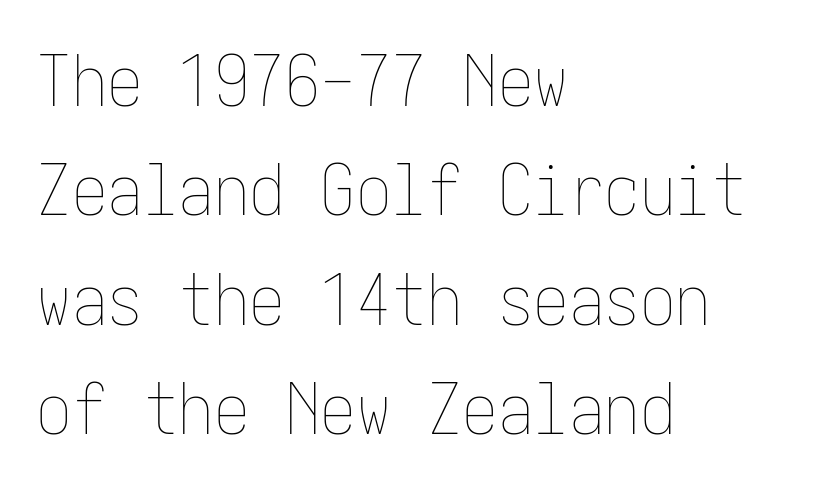
The image shows 71 px thin, condensed type, upright; set left-aligned, normal line spacing (1.54x), normal letter spacing, not underlined; low stroke contrast and a medium x-height.
